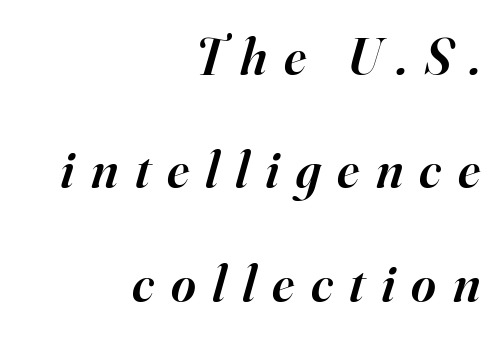
{"serif": "yes", "italic": "yes", "lean": "right", "slant_degrees": 16, "bold": "semi", "weight": "semibold", "width": "normal", "stroke_contrast": "high", "x_height": "small", "monospaced": "no", "underline": "no", "align": "right", "line_spacing": "loose", "line_spacing_ratio": 2.14, "letter_spacing": "wide", "letter_spacing_em": 0.31, "glyph_px": 53}
